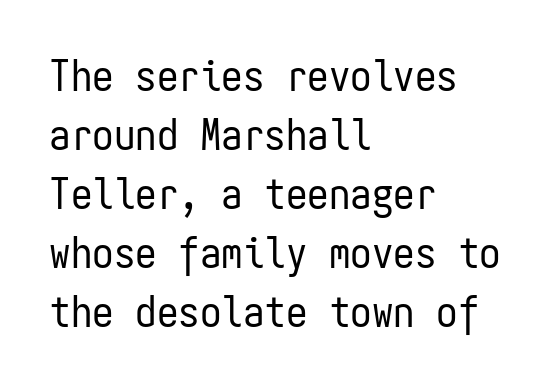
{"serif": "no", "italic": "no", "bold": "no", "weight": "regular", "width": "condensed", "stroke_contrast": "low", "x_height": "medium", "monospaced": "yes", "underline": "no", "align": "left", "line_spacing": "normal", "line_spacing_ratio": 1.37, "letter_spacing": "normal", "letter_spacing_em": 0.0, "glyph_px": 43}
